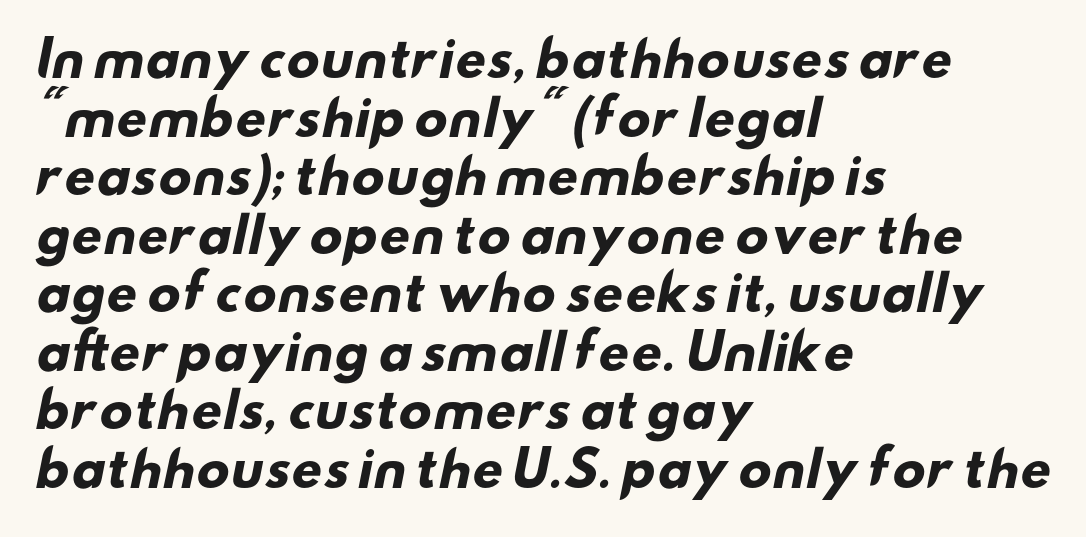
Here the glyphs are tracked normally, forming tight word shapes. These words are printed bold, with thick strokes throughout. The paragraph has a hard left edge and a soft right edge. Unlike a traditional serif, this face leaves its strokes unadorned.
